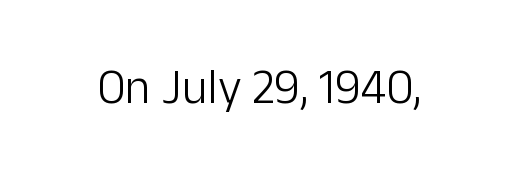
The image shows 49 px light sans-serif type, upright; set normal letter spacing, not underlined; low stroke contrast and a medium x-height.
